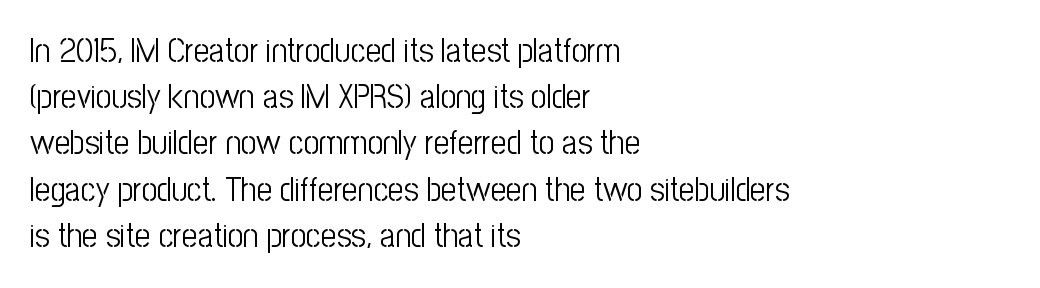
{"serif": "no", "italic": "no", "bold": "no", "weight": "light", "width": "condensed", "stroke_contrast": "low", "x_height": "medium", "monospaced": "no", "underline": "no", "align": "left", "line_spacing": "normal", "line_spacing_ratio": 1.36, "letter_spacing": "normal", "letter_spacing_em": 0.0, "glyph_px": 34}
